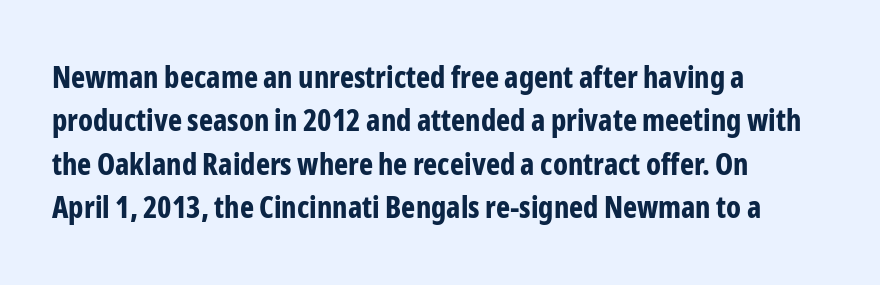
{"serif": "no", "italic": "no", "bold": "yes", "weight": "bold", "width": "condensed", "stroke_contrast": "low", "x_height": "medium", "monospaced": "no", "underline": "no", "align": "left", "line_spacing": "normal", "line_spacing_ratio": 1.45, "letter_spacing": "normal", "letter_spacing_em": 0.0, "glyph_px": 30}
